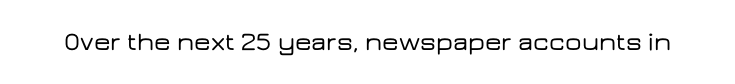
Q: Is the text italic (slanted)? A: No, it is upright.
Q: Is the text underlined? A: No.
Q: Is the spacing between letters normal or unusually wide? A: Normal.
